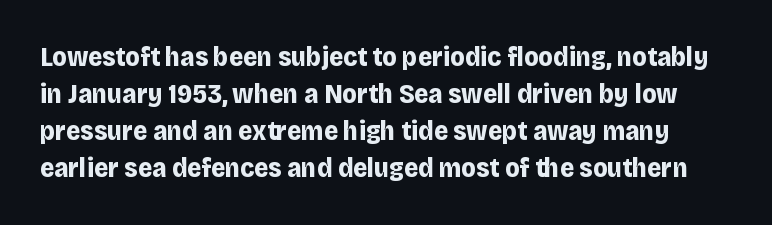
The image shows 27 px bold type, upright; set normal line spacing (1.37x), normal letter spacing, not underlined.
